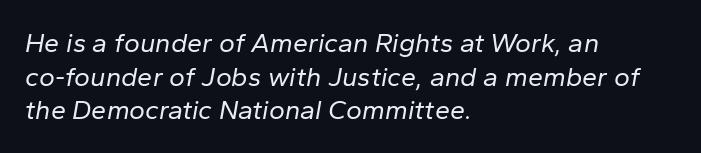
{"italic": "yes", "lean": "right", "slant_degrees": 10, "bold": "no", "underline": "no", "align": "left", "line_spacing": "normal", "line_spacing_ratio": 1.25, "letter_spacing": "normal", "letter_spacing_em": 0.0, "glyph_px": 27}
